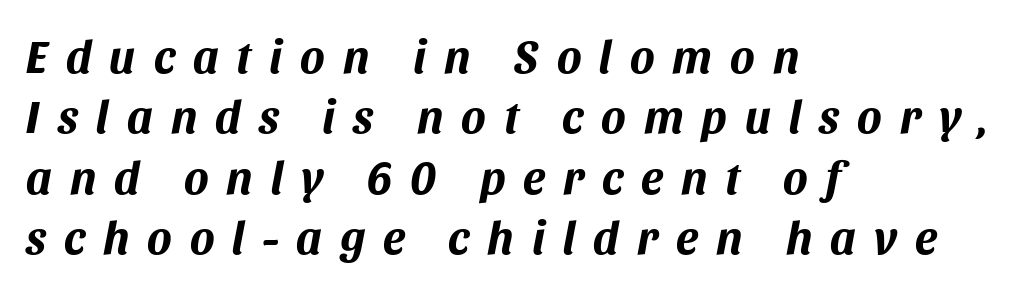
{"italic": "yes", "lean": "right", "slant_degrees": 11, "bold": "yes", "weight": "bold", "width": "normal", "stroke_contrast": "medium", "x_height": "large", "monospaced": "no", "underline": "no", "align": "left", "line_spacing": "normal", "line_spacing_ratio": 1.31, "letter_spacing": "wide", "letter_spacing_em": 0.39, "glyph_px": 46}
